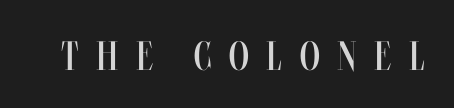
Ordinary non-slanted type is in use. Here the designer chose a conventional face with non-uniform glyph widths. The space directly below the letters is spotless. Is this a heavy cut? Hardly; it is regular or lighter. The gaps between neighbouring characters are conspicuously large.
